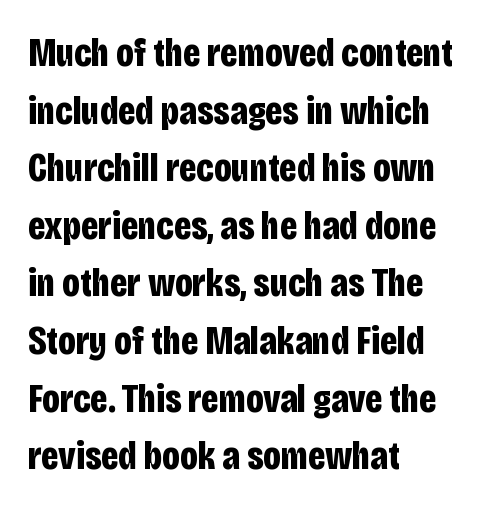
Q: Is the text bold? A: Yes.
Q: Is the text italic (slanted)? A: No, it is upright.
Q: Is the typeface a serif or a sans-serif typeface? A: Sans-serif.
Q: Is the text underlined? A: No.
Q: How is the paragraph aligned? A: Left-aligned.
Q: Is the spacing between letters normal or unusually wide? A: Normal.
Q: Is the spacing between lines tight, normal or loose? A: Normal.
Q: Width (condensed, normal, or wide)? A: Condensed.
Q: Stroke contrast? A: Low.
Q: x-height? A: Large.
Q: Monospaced? A: No.
